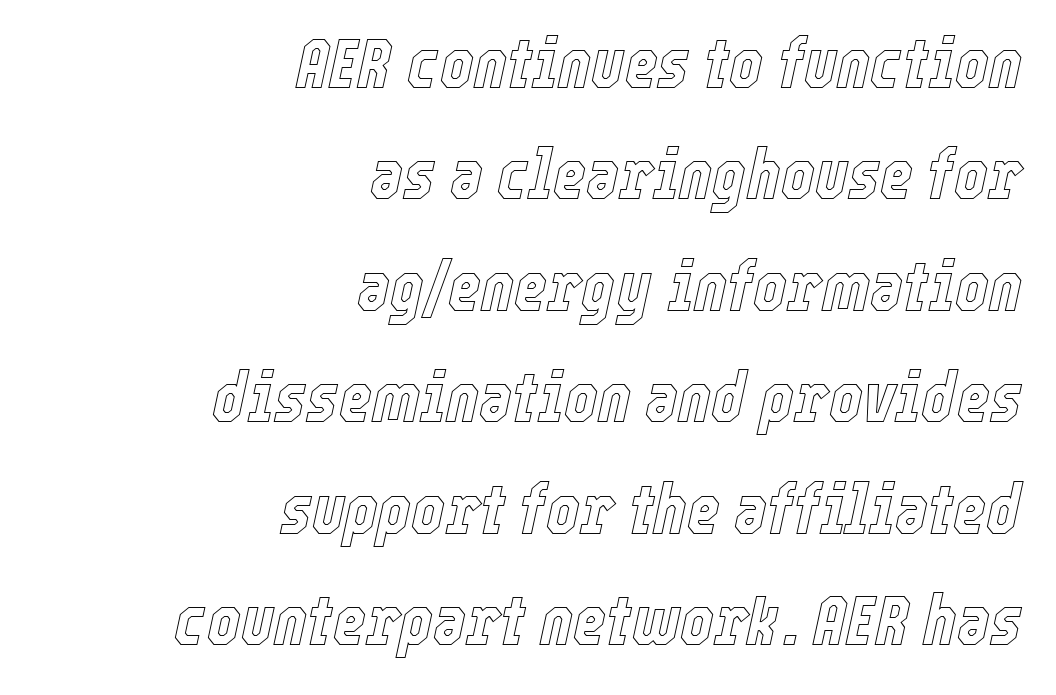
Q: Is the text italic (slanted)? A: Yes, it leans right by about 12 degrees.
Q: Is the text underlined? A: No.
Q: How is the paragraph aligned? A: Right-aligned.
Q: Is the spacing between letters normal or unusually wide? A: Normal.
Q: Is the spacing between lines tight, normal or loose? A: Normal.
Q: Width (condensed, normal, or wide)? A: Condensed.
Q: x-height? A: Medium.
Q: Monospaced? A: No.
